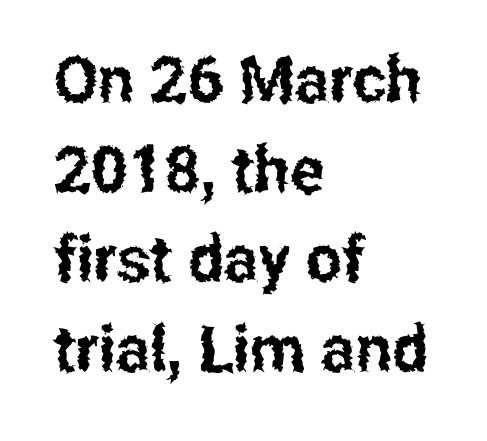
Standard letterfit; no display-style spreading of the glyphs. The letters stand straight up with perfectly vertical stems. Check the space under the baseline: it is left empty. Leftover space on each line is placed entirely after the last word. The glyphs in this specimen are sans serif.
